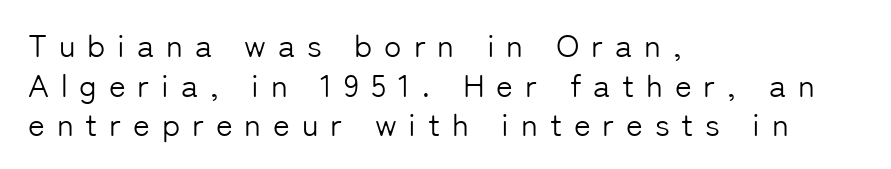
The image shows 32 px light sans-serif type, upright; set left-aligned, line spacing 1.24x, unusually wide letter spacing (+0.37 em), not underlined; low stroke contrast and a medium x-height.
